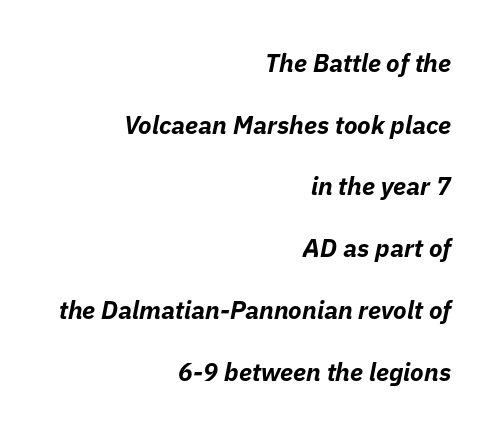
Q: Is the text bold? A: Yes.
Q: Is the text italic (slanted)? A: Yes, it leans right by about 11 degrees.
Q: Is the text underlined? A: No.
Q: How is the paragraph aligned? A: Right-aligned.
Q: Is the spacing between letters normal or unusually wide? A: Normal.
Q: Is the spacing between lines tight, normal or loose? A: Loose.
